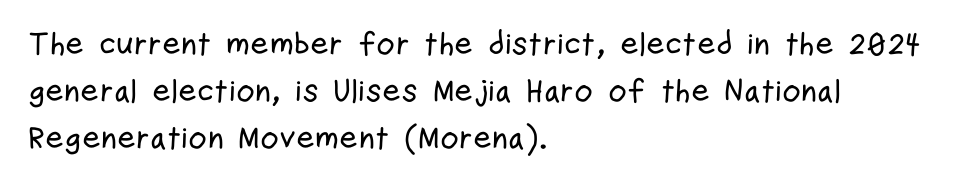
{"serif": "no", "italic": "no", "width": "condensed", "stroke_contrast": "low", "x_height": "medium", "monospaced": "no", "underline": "no", "align": "left", "line_spacing": "normal", "line_spacing_ratio": 1.47, "letter_spacing": "normal", "letter_spacing_em": 0.0, "glyph_px": 32}
